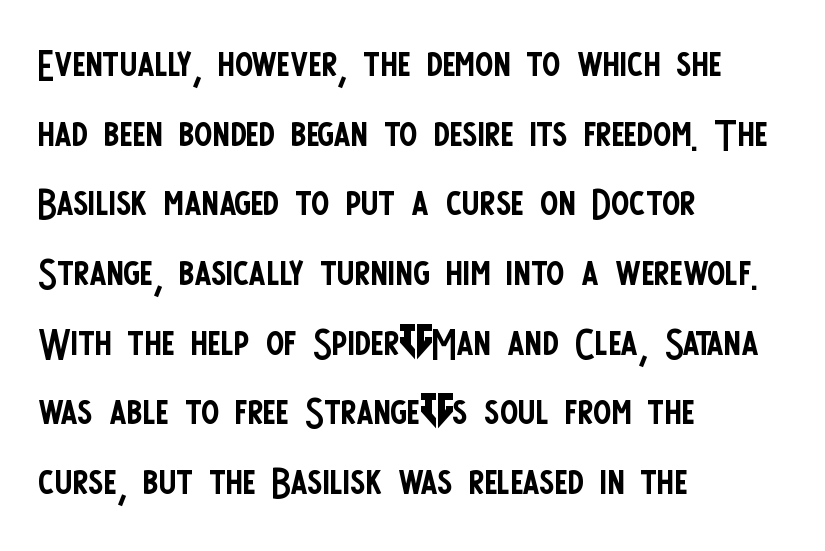
{"serif": "no", "italic": "no", "bold": "no", "weight": "regular", "width": "condensed", "stroke_contrast": "low", "x_height": "large", "monospaced": "no", "underline": "no", "align": "left", "line_spacing": "normal", "line_spacing_ratio": 1.29, "letter_spacing": "normal", "letter_spacing_em": 0.0, "glyph_px": 54}
